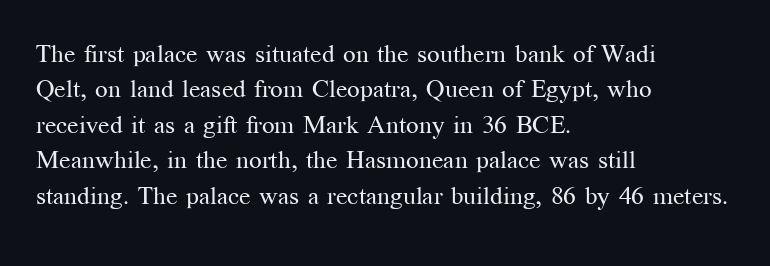
{"italic": "no", "bold": "no", "underline": "no", "align": "left", "line_spacing": "normal", "line_spacing_ratio": 1.42, "letter_spacing": "normal", "letter_spacing_em": 0.0, "glyph_px": 25}
